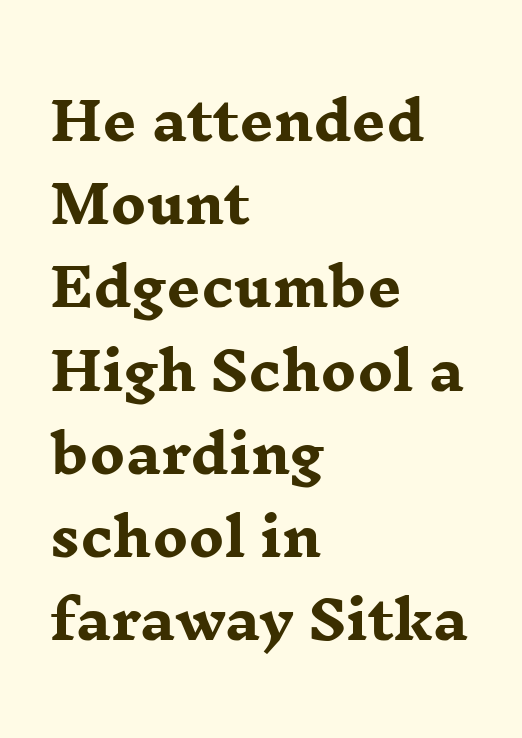
The image shows 53 px heavy, wide serif type, upright; set left-aligned, normal line spacing (1.57x), normal letter spacing, not underlined; low stroke contrast and a medium x-height.
